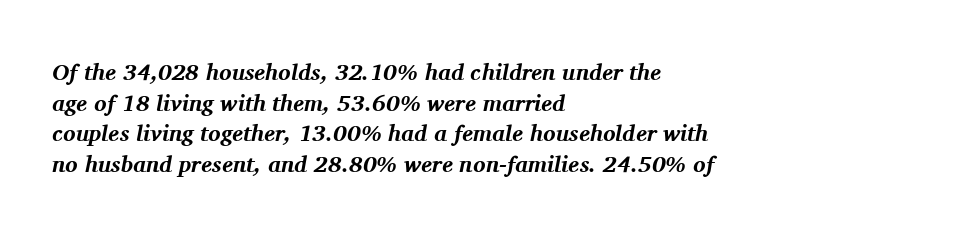
{"italic": "yes", "lean": "right", "slant_degrees": 11, "bold": "yes", "underline": "no", "align": "left", "line_spacing": "normal", "line_spacing_ratio": 1.33, "letter_spacing": "normal", "letter_spacing_em": 0.0, "glyph_px": 23}
